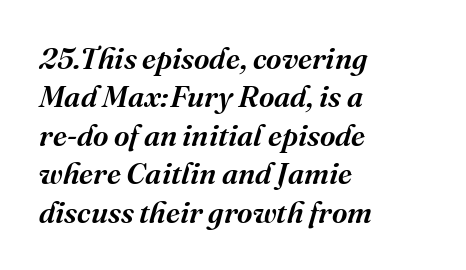
Slant detected: the letters are inclined. Does the copy run flush right? No — it runs flush left. Note the varied advance widths — an 'i' is clearly narrower than an 'm'. In terms of weight, the rendering is demibold, just under bold. Leading matches the norm, producing a regular column.
